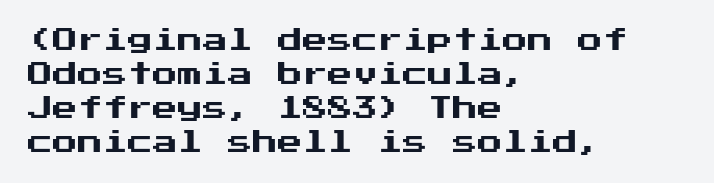
Q: Is the text italic (slanted)? A: No, it is upright.
Q: Is the text underlined? A: No.
Q: How is the paragraph aligned? A: Left-aligned.
Q: Is the spacing between letters normal or unusually wide? A: Normal.
Q: Is the spacing between lines tight, normal or loose? A: Normal.
